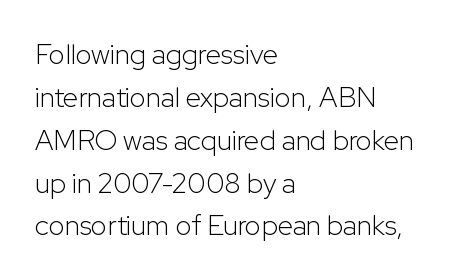
{"serif": "no", "italic": "no", "bold": "no", "weight": "light", "width": "normal", "stroke_contrast": "low", "x_height": "medium", "monospaced": "no", "underline": "no", "align": "left", "line_spacing": "normal", "line_spacing_ratio": 1.53, "letter_spacing": "normal", "letter_spacing_em": 0.0, "glyph_px": 28}
